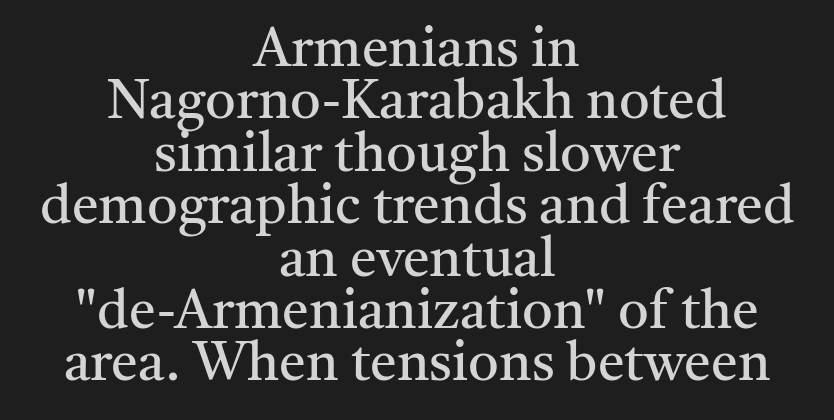
Q: Is the text bold? A: No.
Q: Is the text italic (slanted)? A: No, it is upright.
Q: Is the typeface a serif or a sans-serif typeface? A: Serif.
Q: Is the text underlined? A: No.
Q: How is the paragraph aligned? A: Centered.
Q: Is the spacing between letters normal or unusually wide? A: Normal.
Q: Is the spacing between lines tight, normal or loose? A: Tight.
Q: Width (condensed, normal, or wide)? A: Normal.
Q: Stroke contrast? A: Medium.
Q: x-height? A: Medium.
Q: Monospaced? A: No.
